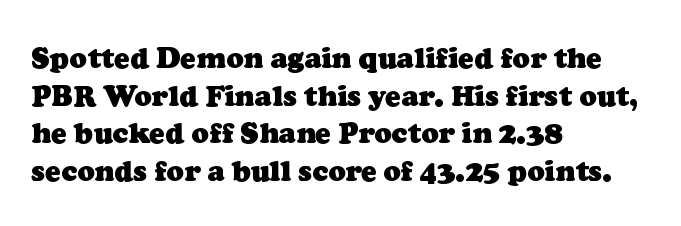
The rendering uses natural spacing where letterforms have individual widths. The typeface chosen for these lines features serifs. Quick note: underline off. These words are printed bold, with thick strokes throughout. The passage shown has conventional tracking throughout.
